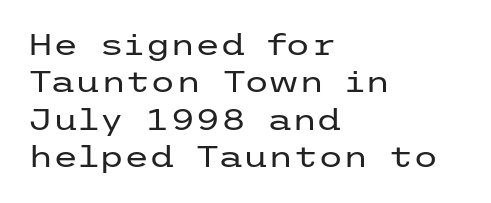
Observe the absence of serifs on each vertical stroke in this sample. Each row of text sits above clean, open space. Stems and bowls with no extra thickness — not bold. The lines are quadded left.
